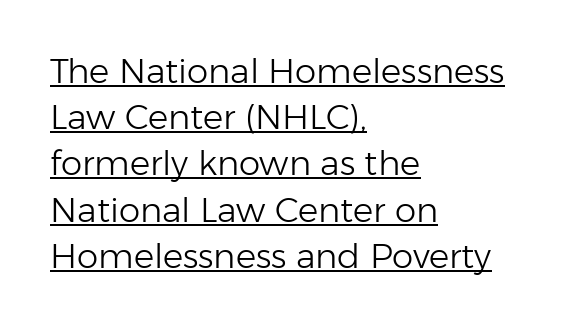
{"serif": "no", "italic": "no", "bold": "no", "weight": "light", "width": "normal", "stroke_contrast": "low", "x_height": "medium", "monospaced": "no", "underline": "yes", "align": "left", "line_spacing": "normal", "line_spacing_ratio": 1.36, "letter_spacing": "normal", "letter_spacing_em": 0.0, "glyph_px": 34}
